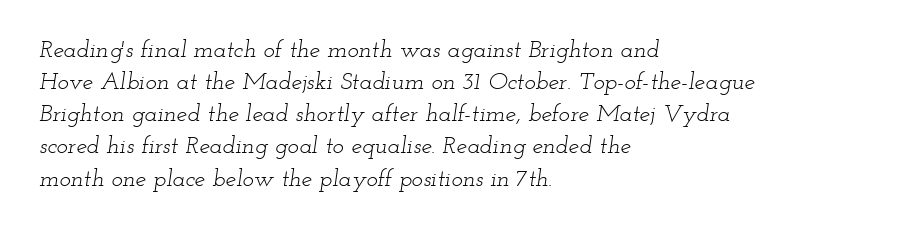
The image shows 24 px text type, italic (leaning right); set left-aligned, normal line spacing (1.34x), normal letter spacing, not underlined.
